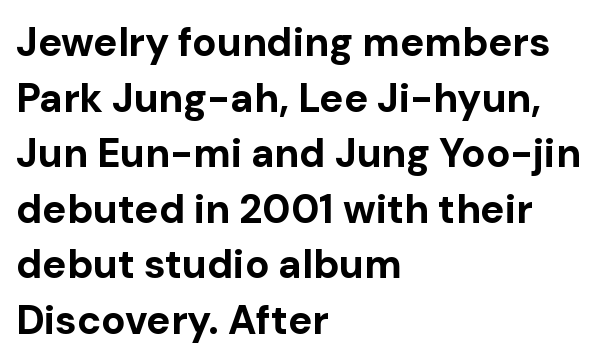
{"serif": "no", "italic": "no", "bold": "yes", "weight": "bold", "width": "normal", "stroke_contrast": "low", "x_height": "medium", "monospaced": "no", "underline": "no", "align": "left", "line_spacing": "normal", "line_spacing_ratio": 1.39, "letter_spacing": "normal", "letter_spacing_em": 0.0, "glyph_px": 40}
